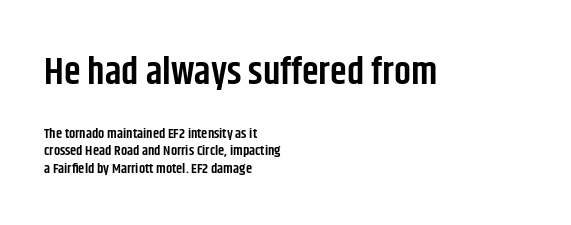
The image shows 38 px semibold, condensed sans-serif type, upright; set left-aligned, normal line spacing (1.27x), normal letter spacing, not underlined; the first (top) block is 2.71x larger; low stroke contrast and a large x-height.
